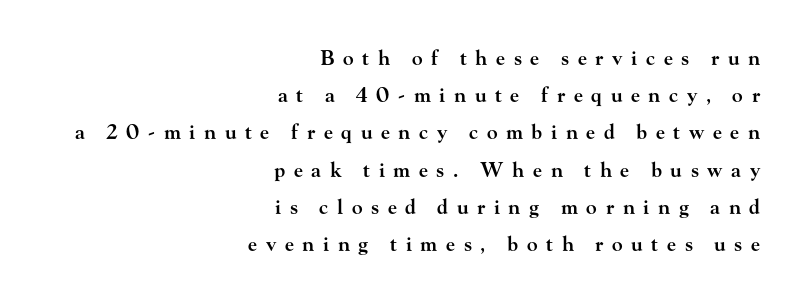
{"italic": "no", "bold": "semi", "underline": "no", "align": "right", "line_spacing_ratio": 1.86, "letter_spacing": "wide", "letter_spacing_em": 0.43, "glyph_px": 20}
